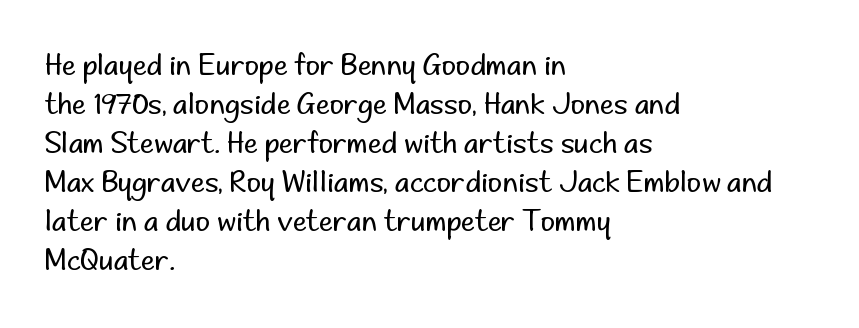
The image shows 28 px regular-weight sans-serif type, upright; set left-aligned, normal line spacing (1.39x), normal letter spacing, not underlined; low stroke contrast and a small x-height.
